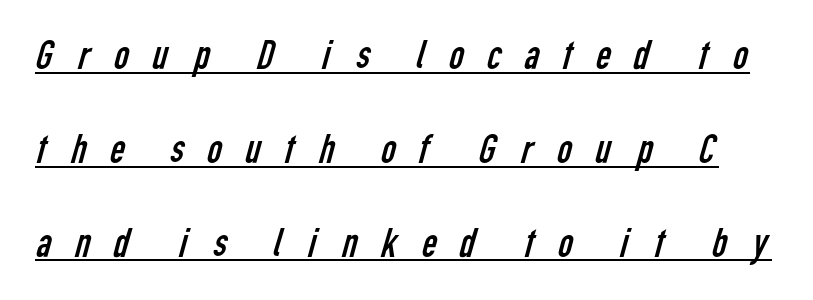
Q: Is the text bold? A: No.
Q: Is the typeface a serif or a sans-serif typeface? A: Sans-serif.
Q: Is the text underlined? A: Yes.
Q: Is the spacing between letters normal or unusually wide? A: Unusually wide.
Q: Is the spacing between lines tight, normal or loose? A: Loose.
Q: Width (condensed, normal, or wide)? A: Condensed.
Q: Stroke contrast? A: Low.
Q: x-height? A: Medium.
Q: Monospaced? A: No.
